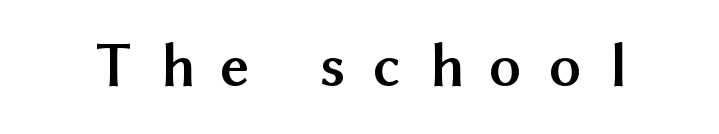
{"serif": "no", "italic": "no", "bold": "yes", "weight": "semibold", "width": "normal", "stroke_contrast": "medium", "x_height": "medium", "monospaced": "no", "underline": "no", "letter_spacing": "wide", "letter_spacing_em": 0.44, "glyph_px": 63}
